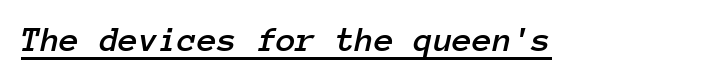
What decoration does the sample have? An underline. The letters sit at their default tracking, neither squeezed nor spread. Each letter, wide or thin by design, is forced into the same width here. Would a proofreader flag this as italicized? Yes.
